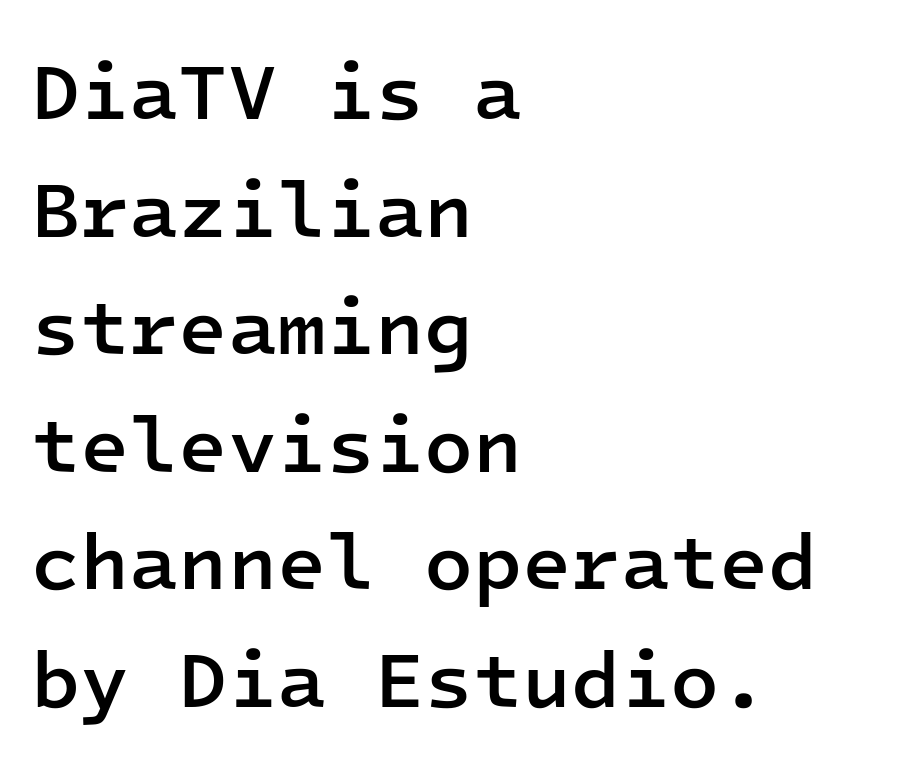
The image shows 80 px semibold sans-serif type, upright, monospaced; set left-aligned, normal line spacing (1.47x), normal letter spacing, not underlined; low stroke contrast and a medium x-height.
